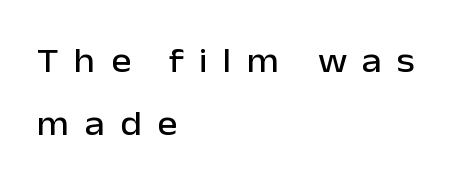
{"serif": "no", "italic": "no", "width": "normal", "stroke_contrast": "low", "x_height": "medium", "monospaced": "no", "underline": "no", "align": "left", "line_spacing_ratio": 1.86, "letter_spacing": "wide", "letter_spacing_em": 0.45, "glyph_px": 34}
